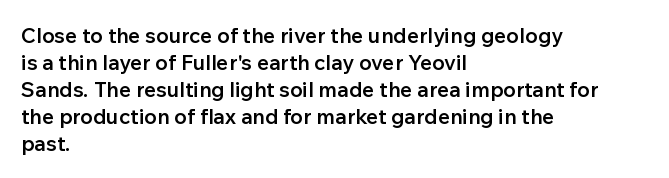
The image shows 21 px text type, upright; set left-aligned, normal line spacing (1.28x), normal letter spacing, not underlined.
